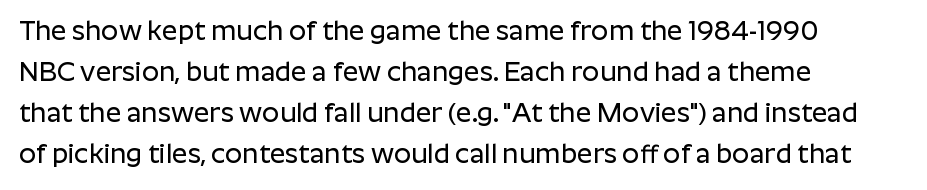
Q: Is the text italic (slanted)? A: No, it is upright.
Q: Is the text underlined? A: No.
Q: How is the paragraph aligned? A: Left-aligned.
Q: Is the spacing between letters normal or unusually wide? A: Normal.
Q: Is the spacing between lines tight, normal or loose? A: Normal.
